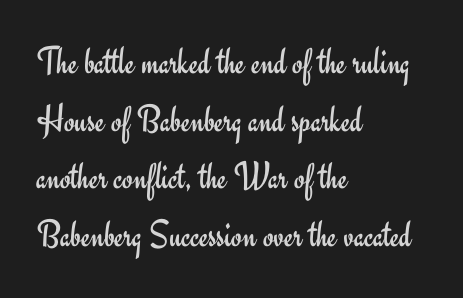
The gap between lines stays unmarked. Baseline-to-baseline distance is the conventional proportion of letter height. Think standard paragraph weight, or any step lighter than that. To sum up the face: it is a sans, with no serifs. These lines keep a tight, regular rhythm from letter to letter. Short and long lines alike share a common starting point at left.
